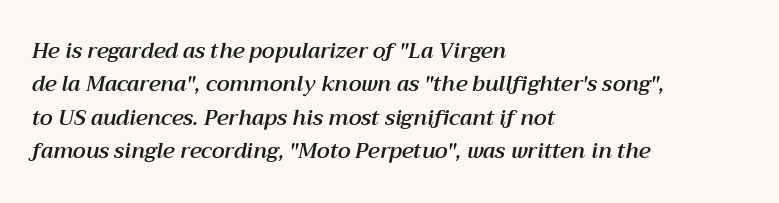
Q: Is the text italic (slanted)? A: Yes, it leans right by about 12 degrees.
Q: Is the text underlined? A: No.
Q: How is the paragraph aligned? A: Left-aligned.
Q: Is the spacing between letters normal or unusually wide? A: Normal.
Q: Is the spacing between lines tight, normal or loose? A: Normal.
